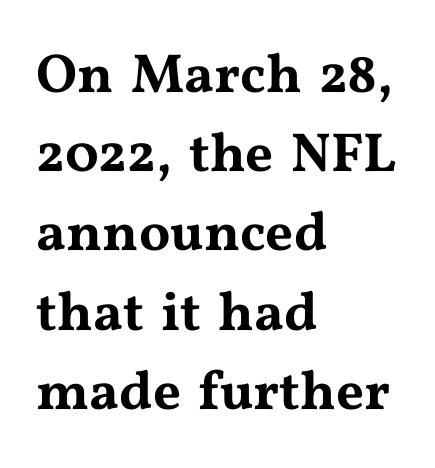
The image shows 55 px wide serif type, upright; set left-aligned, normal line spacing (1.44x), normal letter spacing, not underlined; medium stroke contrast and a medium x-height.
